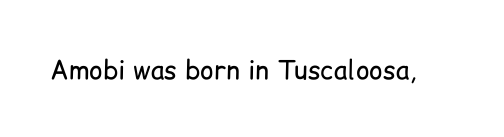
The image shows 26 px text type, upright; set normal letter spacing, not underlined.
